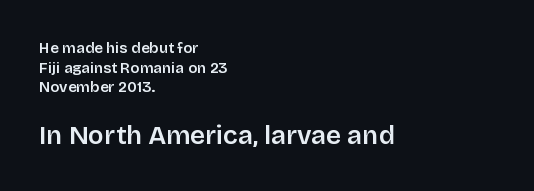
Look at the stroke-to-counter ratio: somewhat heavy, a semibold. Of the two passages, the one underneath uses the larger point size. This is roman type, the default non-slanted kind. Notice how the passage keeps a crisp vertical edge on the left only.
